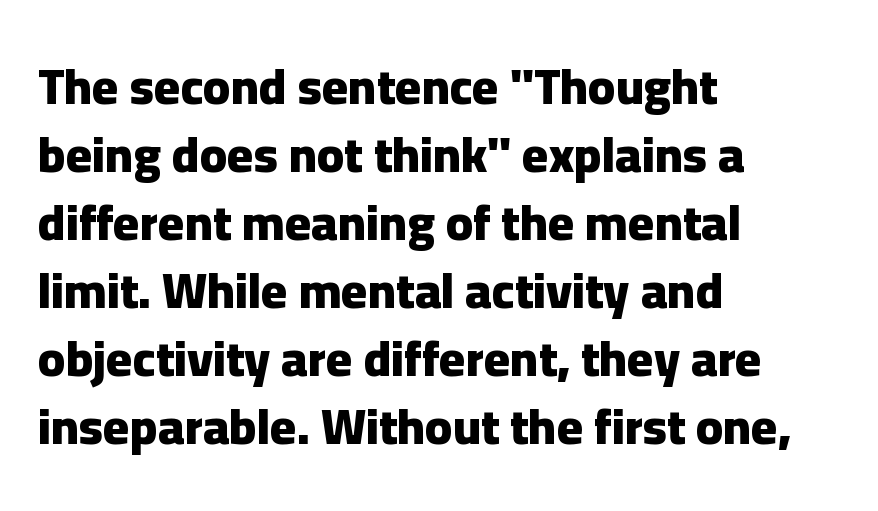
In CSS terms this would be text-align: left. How are the letters spaced? Ordinarily, with no added tracking. Here the designer chose a conventional face with non-uniform glyph widths. The text was rendered using a sans face with plain stroke endings. The letters are bold, with thick, heavy strokes.
